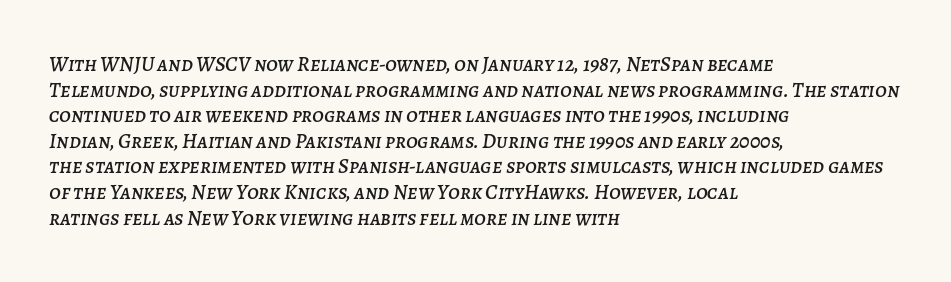
Q: Is the text italic (slanted)? A: Yes, it leans right by about 7 degrees.
Q: Is the text underlined? A: No.
Q: How is the paragraph aligned? A: Left-aligned.
Q: Is the spacing between letters normal or unusually wide? A: Normal.
